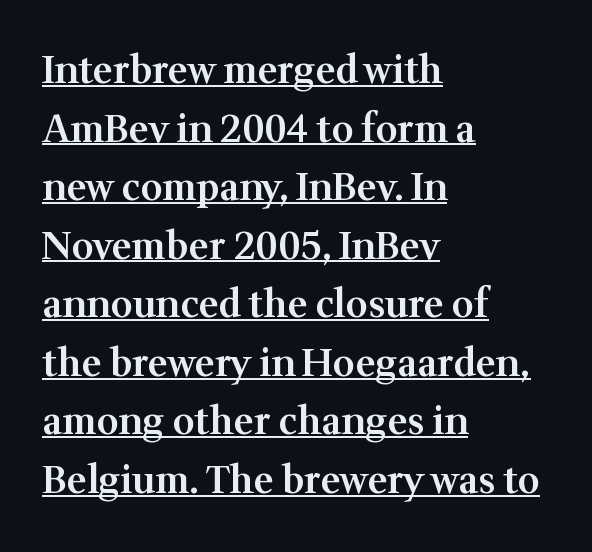
The image shows 38 px semibold serif type, upright; set left-aligned, normal line spacing (1.54x), normal letter spacing, underlined; medium stroke contrast and a medium x-height.
